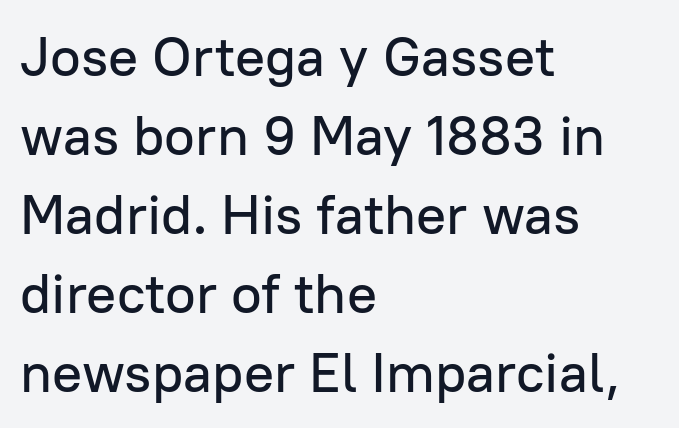
Q: Is the text italic (slanted)? A: No, it is upright.
Q: Is the typeface a serif or a sans-serif typeface? A: Sans-serif.
Q: Is the text underlined? A: No.
Q: How is the paragraph aligned? A: Left-aligned.
Q: Is the spacing between letters normal or unusually wide? A: Normal.
Q: Is the spacing between lines tight, normal or loose? A: Normal.
Q: Width (condensed, normal, or wide)? A: Normal.
Q: Stroke contrast? A: Low.
Q: x-height? A: Medium.
Q: Monospaced? A: No.
